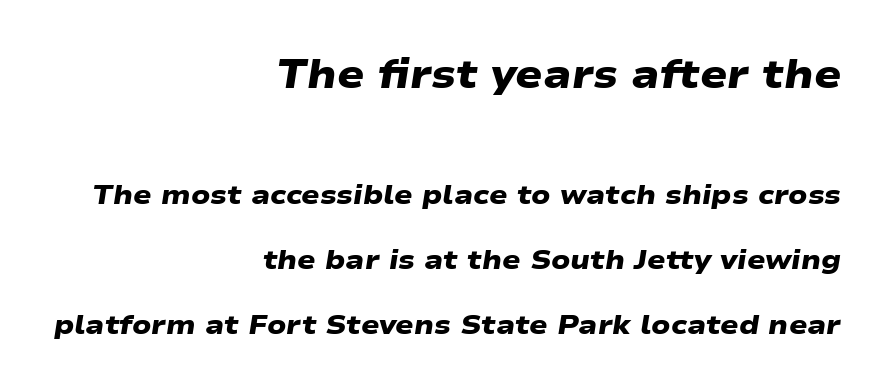
Q: Is the text bold? A: Yes.
Q: Is the typeface a serif or a sans-serif typeface? A: Sans-serif.
Q: Is the text underlined? A: No.
Q: How is the paragraph aligned? A: Right-aligned.
Q: Is the spacing between letters normal or unusually wide? A: Normal.
Q: Is the spacing between lines tight, normal or loose? A: Loose.
Q: Which block of text is set in a larger size, the first (top) or the second (bottom)? A: The first (top) one.
Q: Width (condensed, normal, or wide)? A: Wide.
Q: Stroke contrast? A: Low.
Q: x-height? A: Medium.
Q: Monospaced? A: No.
